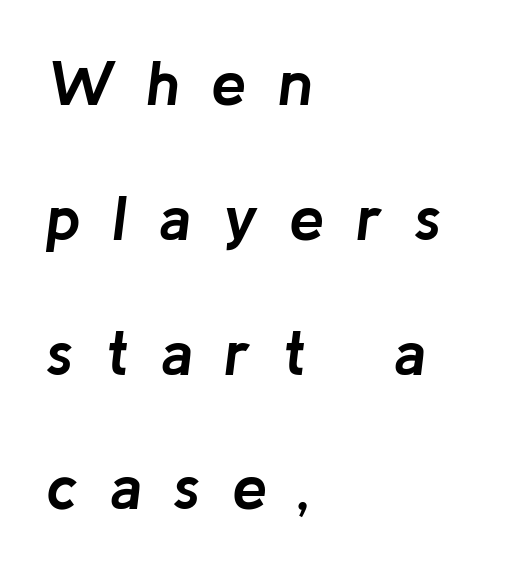
Q: Is the text bold? A: Yes.
Q: Is the text italic (slanted)? A: Yes, it leans right by about 8 degrees.
Q: Is the text underlined? A: No.
Q: How is the paragraph aligned? A: Left-aligned.
Q: Is the spacing between letters normal or unusually wide? A: Unusually wide.
Q: Is the spacing between lines tight, normal or loose? A: Loose.
Q: Width (condensed, normal, or wide)? A: Normal.
Q: Stroke contrast? A: Low.
Q: x-height? A: Medium.
Q: Monospaced? A: No.
